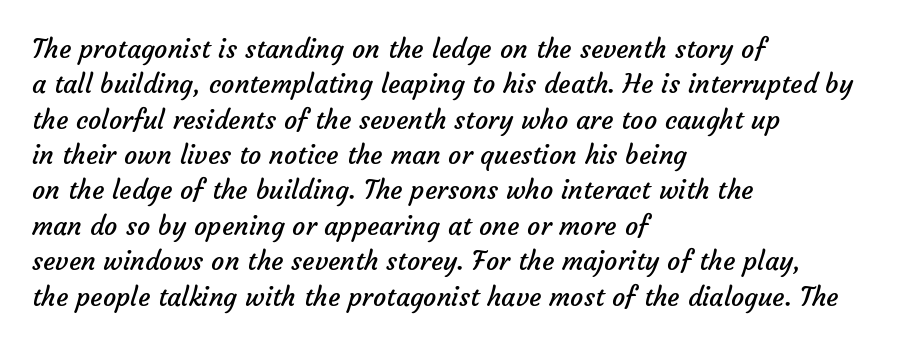
The image shows 26 px text type; set left-aligned, normal line spacing (1.36x), normal letter spacing, not underlined.
